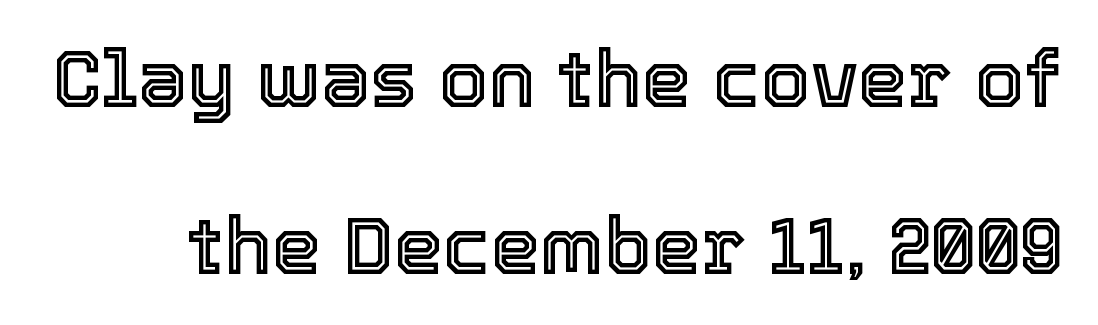
Q: Is the text italic (slanted)? A: No, it is upright.
Q: Is the text underlined? A: No.
Q: Is the spacing between letters normal or unusually wide? A: Normal.
Q: Is the spacing between lines tight, normal or loose? A: Loose.
Q: Width (condensed, normal, or wide)? A: Normal.
Q: x-height? A: Medium.
Q: Monospaced? A: No.
